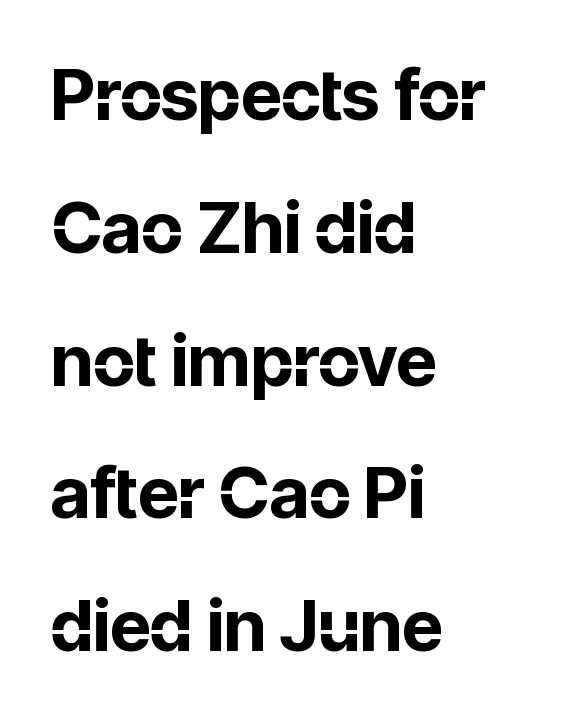
The image shows 71 px bold sans-serif type, upright; set left-aligned, line spacing 1.87x, normal letter spacing, not underlined; low stroke contrast and a medium x-height.
